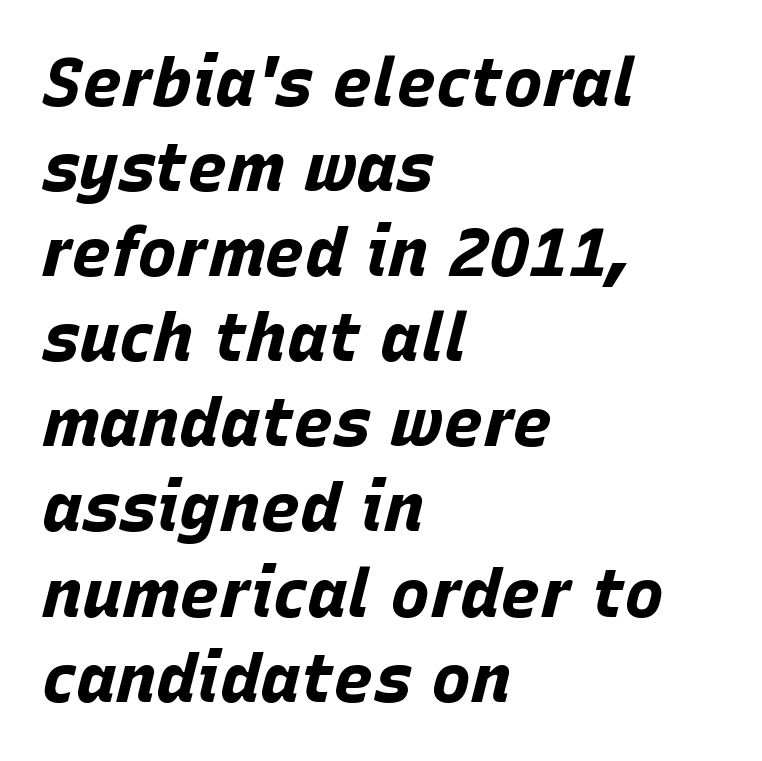
{"italic": "yes", "lean": "right", "slant_degrees": 15, "bold": "yes", "weight": "bold", "width": "normal", "stroke_contrast": "low", "x_height": "large", "monospaced": "no", "underline": "no", "align": "left", "line_spacing": "normal", "line_spacing_ratio": 1.27, "letter_spacing": "normal", "letter_spacing_em": 0.0, "glyph_px": 67}
